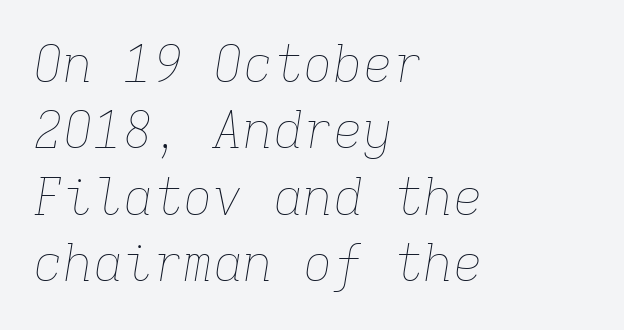
These lines are rendered in a fixed-pitch font. The foot of each line stays bare and open. The whole block is typeset with a tilt. The lines are quadded left.
